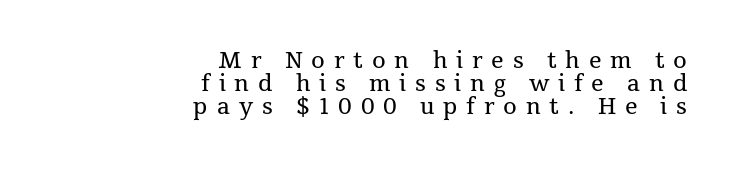
{"italic": "no", "bold": "no", "underline": "no", "align": "right", "line_spacing": "tight", "line_spacing_ratio": 1.05, "letter_spacing": "wide", "letter_spacing_em": 0.4, "glyph_px": 22}
